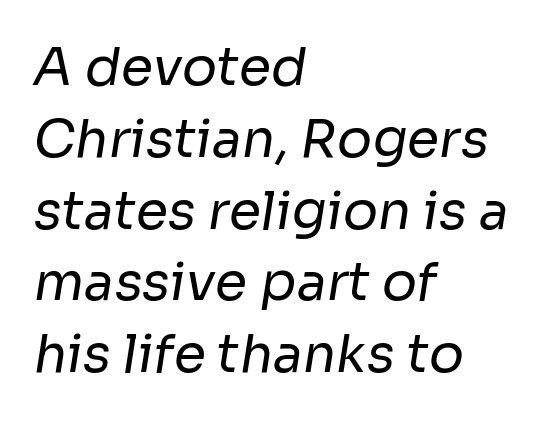
The image shows 52 px regular-weight sans-serif type; set left-aligned, normal line spacing (1.38x), normal letter spacing, not underlined; low stroke contrast and a medium x-height.
